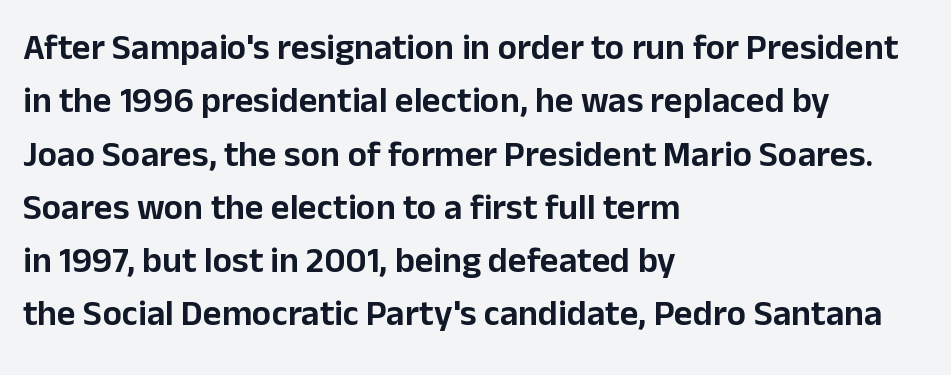
Check the space under the baseline: it is left empty. This sample uses an upright cut, with every glyph sitting square on the baseline. Interline gaps are of average width in this sample. Caption: standard tracking, unaltered. The rendering shows plain stroke endings on the letterforms — a sans-serif design.
